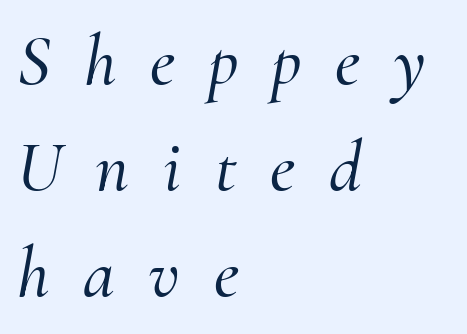
Slant detected: the letters are inclined. Leading: standard. The passage shown is typeset with a serif family. A typesetter would call this proportional, since set widths differ per character. Each word looks stretched out because of the extra space between its letters. Underlining? Definitely not there.
